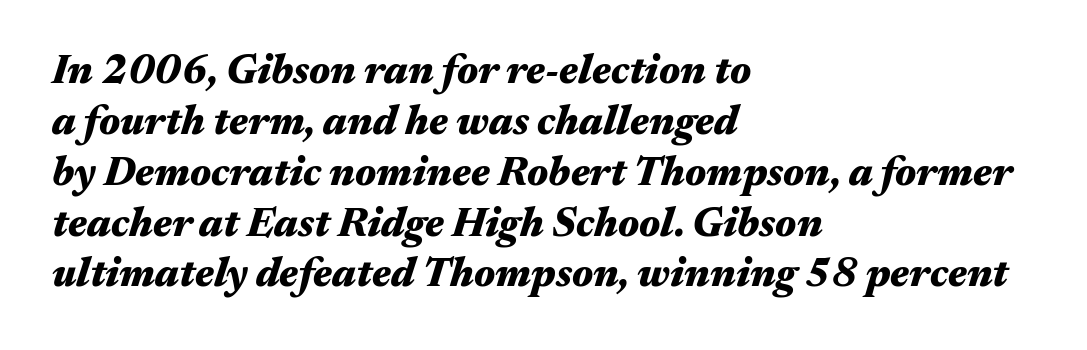
Look at the stroke-to-counter ratio: heavy, a bold. Which margin do the lines hug? The left one — the right edge is uneven. Descender tails drop into unmarked territory. No extra tracking has been applied to these lines. Rendered with sloped, italic letterforms. A typesetter would call this proportional, since set widths differ per character.
